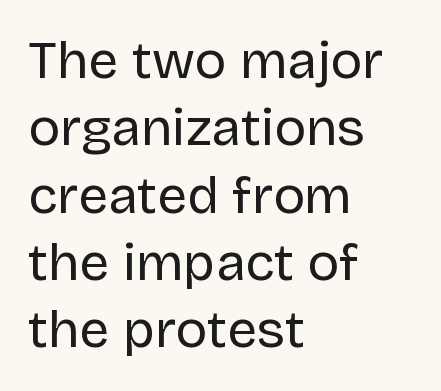
Q: Is the text bold? A: No.
Q: Is the text italic (slanted)? A: No, it is upright.
Q: Is the typeface a serif or a sans-serif typeface? A: Sans-serif.
Q: Is the text underlined? A: No.
Q: How is the paragraph aligned? A: Left-aligned.
Q: Is the spacing between letters normal or unusually wide? A: Normal.
Q: Is the spacing between lines tight, normal or loose? A: Normal.
Q: Width (condensed, normal, or wide)? A: Normal.
Q: Stroke contrast? A: Low.
Q: x-height? A: Large.
Q: Monospaced? A: No.
